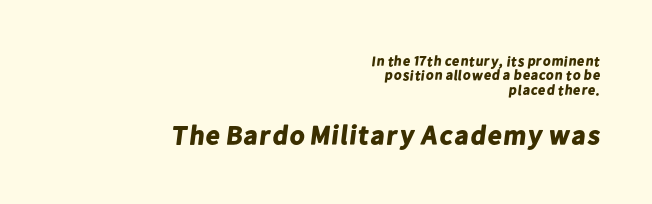
Q: Is the text bold? A: Yes.
Q: Is the text underlined? A: No.
Q: How is the paragraph aligned? A: Right-aligned.
Q: Is the spacing between letters normal or unusually wide? A: Normal.
Q: Is the spacing between lines tight, normal or loose? A: Tight.
Q: Which block of text is set in a larger size, the first (top) or the second (bottom)? A: The second (bottom) one.
